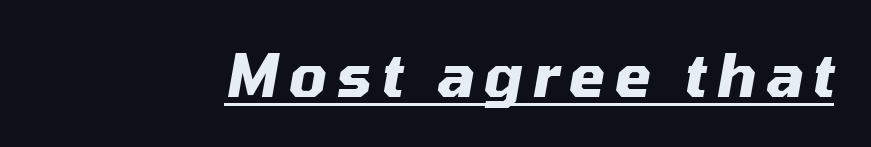
Q: Is the text bold? A: Yes.
Q: Is the text italic (slanted)? A: Yes, it leans right by about 10 degrees.
Q: Is the text underlined? A: Yes.
Q: Width (condensed, normal, or wide)? A: Normal.
Q: Stroke contrast? A: Medium.
Q: x-height? A: Medium.
Q: Monospaced? A: No.
